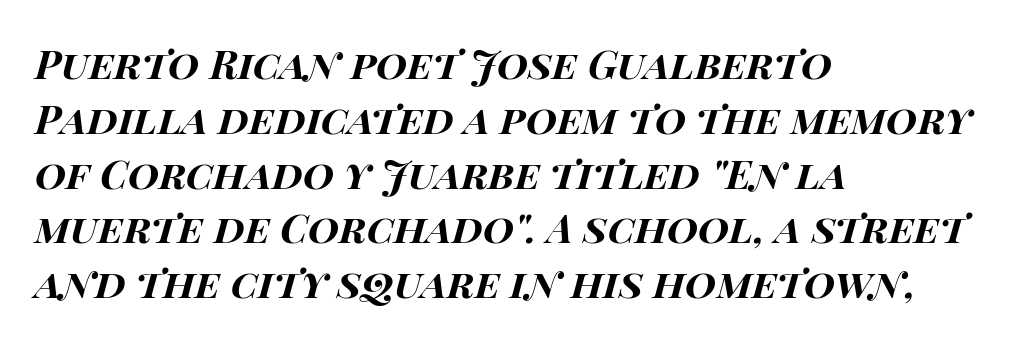
{"italic": "yes", "lean": "right", "slant_degrees": 14, "bold": "yes", "weight": "bold", "width": "wide", "stroke_contrast": "high", "x_height": "large", "monospaced": "no", "underline": "no", "align": "left", "line_spacing": "normal", "line_spacing_ratio": 1.37, "letter_spacing": "normal", "letter_spacing_em": 0.0, "glyph_px": 40}
